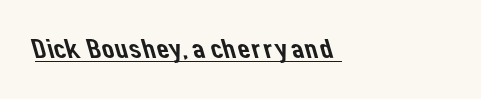
Glyph-to-glyph distance matches everyday printed text. One-word summary of the alignment: left. Font category for this specimen: sans-serif. Think of a printed novel: that variable character pitch is what you see here.
